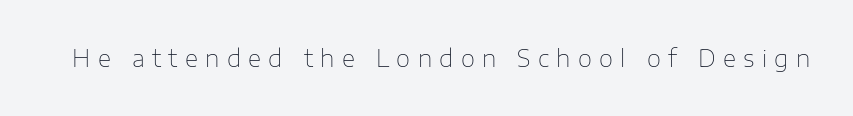
The image shows 23 px text type, upright; set unusually wide letter spacing (+0.32 em), not underlined.
